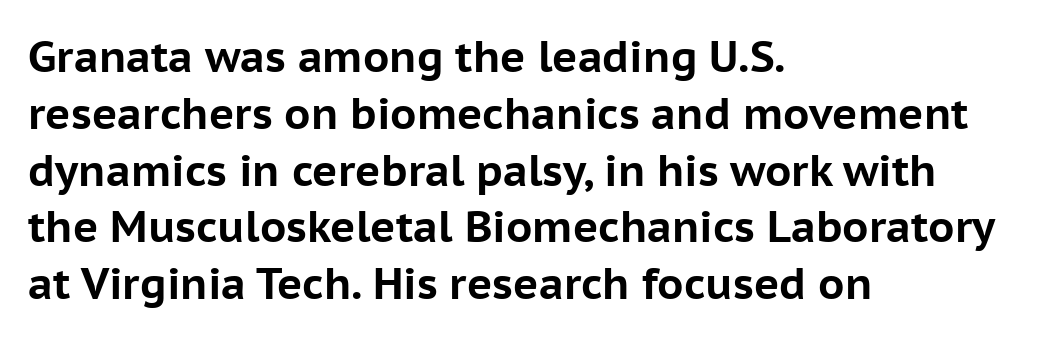
The image shows 43 px bold sans-serif type, upright; set left-aligned, normal line spacing (1.32x), normal letter spacing, not underlined; low stroke contrast and a medium x-height.
